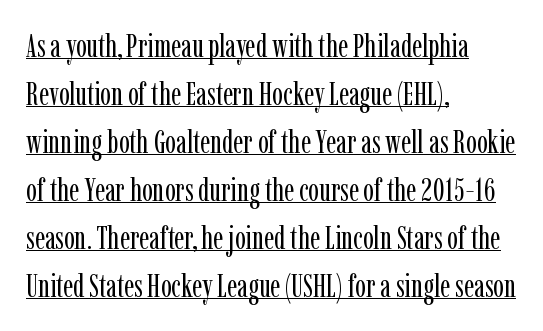
Q: Is the text bold? A: No.
Q: Is the text italic (slanted)? A: No, it is upright.
Q: Is the typeface a serif or a sans-serif typeface? A: Serif.
Q: Is the text underlined? A: Yes.
Q: How is the paragraph aligned? A: Left-aligned.
Q: Is the spacing between letters normal or unusually wide? A: Normal.
Q: Is the spacing between lines tight, normal or loose? A: Normal.
Q: Width (condensed, normal, or wide)? A: Condensed.
Q: Stroke contrast? A: Low.
Q: x-height? A: Medium.
Q: Monospaced? A: No.
